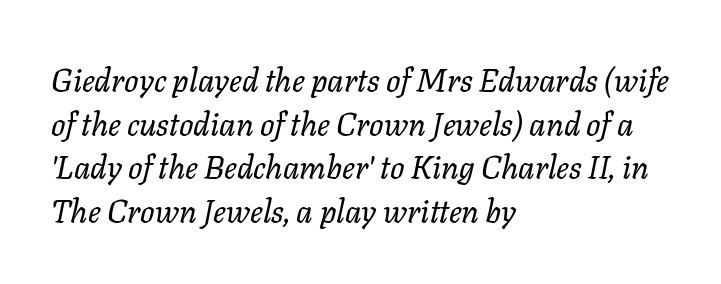
Q: Is the text bold? A: No.
Q: Is the text italic (slanted)? A: Yes, it leans right by about 11 degrees.
Q: Is the text underlined? A: No.
Q: How is the paragraph aligned? A: Left-aligned.
Q: Is the spacing between letters normal or unusually wide? A: Normal.
Q: Is the spacing between lines tight, normal or loose? A: Normal.
Q: Width (condensed, normal, or wide)? A: Normal.
Q: Stroke contrast? A: Low.
Q: x-height? A: Medium.
Q: Monospaced? A: No.
